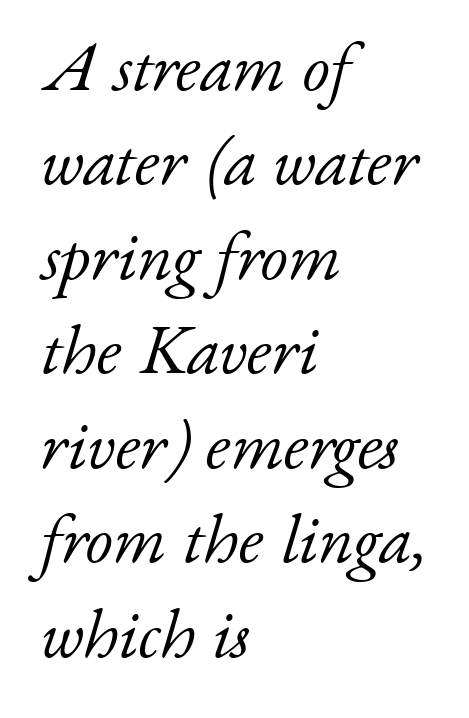
The image shows 70 px light serif type, italic (leaning right); set left-aligned, normal line spacing (1.35x), normal letter spacing, not underlined; low stroke contrast and a small x-height.
